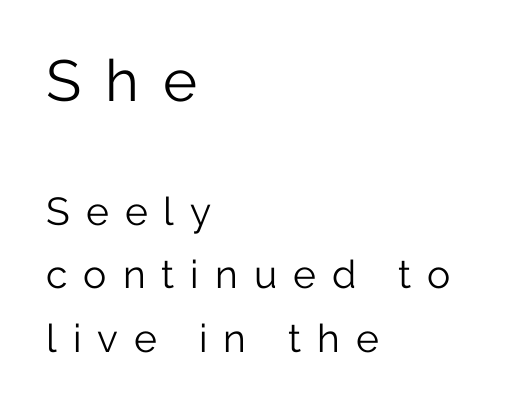
The image shows 58 px light sans-serif type, upright; set left-aligned, normal line spacing (1.64x), unusually wide letter spacing (+0.41 em), not underlined; the first (top) block is 1.49x larger; low stroke contrast and a medium x-height.
